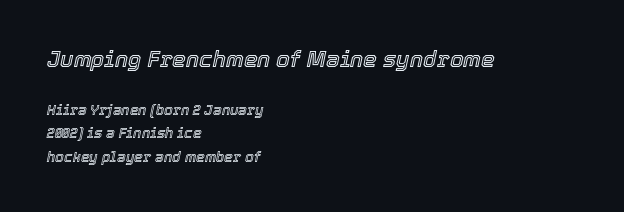
Is the block centered? No — it sits flush against the left margin. Inter-character spacing is left at the font's built-in metrics. Only glyphs here, with clear space below each row. Regular leading. Type size steps down from the first block to the second.
